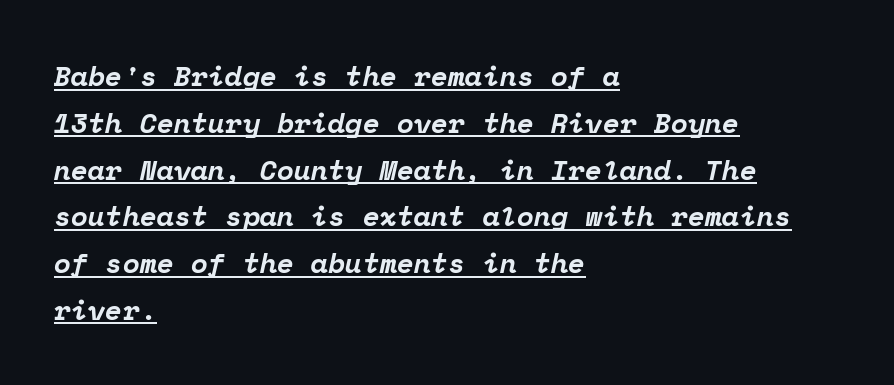
The image shows 28 px bold serif type, italic (leaning right), monospaced; set left-aligned, normal line spacing (1.67x), normal letter spacing, underlined; low stroke contrast and a medium x-height.
